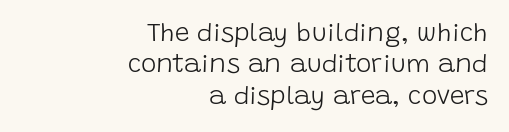
{"italic": "no", "bold": "no", "underline": "no", "align": "right", "line_spacing_ratio": 1.21, "letter_spacing": "normal", "letter_spacing_em": 0.0, "glyph_px": 26}
